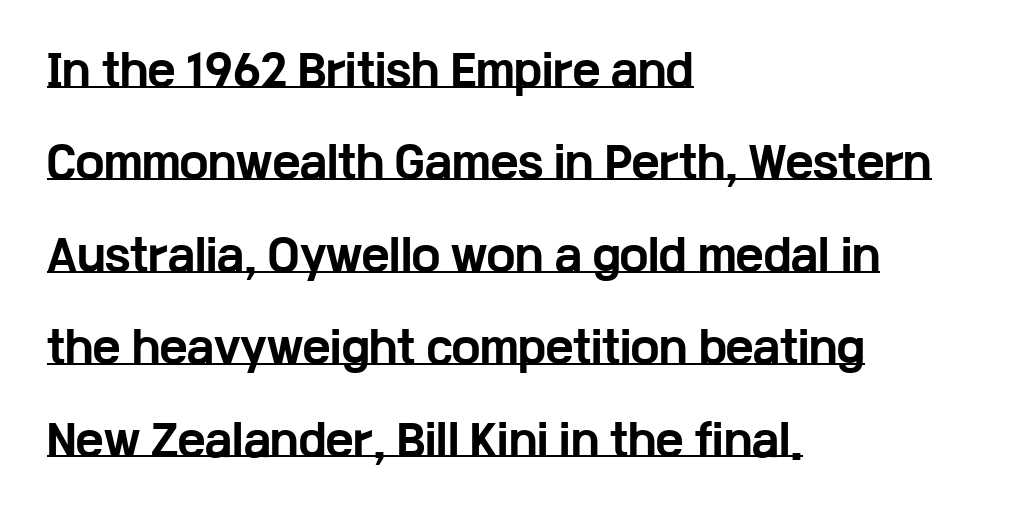
Q: Is the text bold? A: Yes.
Q: Is the text italic (slanted)? A: No, it is upright.
Q: Is the typeface a serif or a sans-serif typeface? A: Sans-serif.
Q: Is the text underlined? A: Yes.
Q: How is the paragraph aligned? A: Left-aligned.
Q: Is the spacing between letters normal or unusually wide? A: Normal.
Q: Is the spacing between lines tight, normal or loose? A: Loose.
Q: Width (condensed, normal, or wide)? A: Wide.
Q: Stroke contrast? A: Low.
Q: x-height? A: Medium.
Q: Monospaced? A: No.
